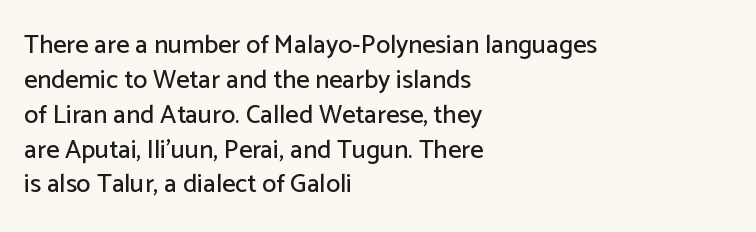
{"italic": "no", "underline": "no", "align": "left", "line_spacing": "normal", "line_spacing_ratio": 1.34, "letter_spacing": "normal", "letter_spacing_em": 0.0, "glyph_px": 26}
